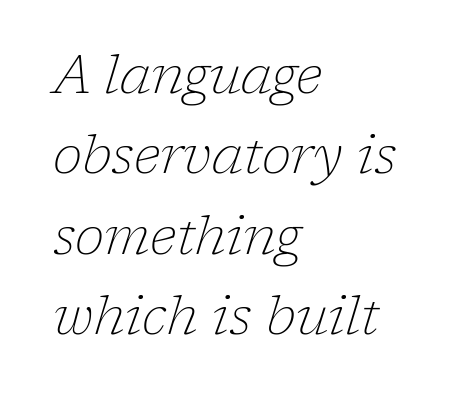
The image shows 54 px thin serif type, italic (leaning right); set left-aligned, normal line spacing (1.49x), normal letter spacing, not underlined; low stroke contrast and a medium x-height.
